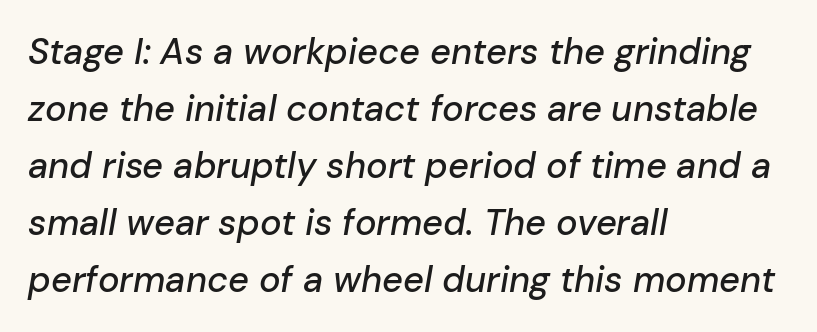
{"italic": "yes", "lean": "right", "slant_degrees": 10, "width": "normal", "stroke_contrast": "low", "x_height": "medium", "monospaced": "no", "underline": "no", "align": "left", "line_spacing": "normal", "line_spacing_ratio": 1.58, "letter_spacing": "normal", "letter_spacing_em": 0.0, "glyph_px": 36}
